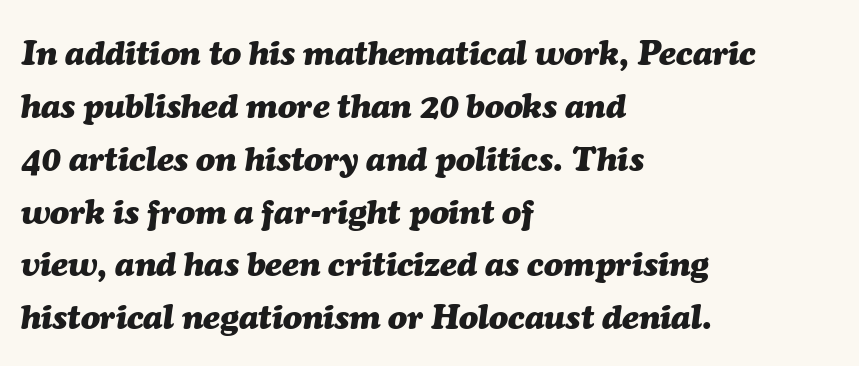
The passage shown is emphatically bold. The baseline area is clear. This sample has the flowing, uneven cadence of proportional lettering. Spacing between characters is what you'd get straight out of the box. Horizontal bands of white between lines are of average thickness. Compared with ordinary roman type, these characters are visibly tilted.
